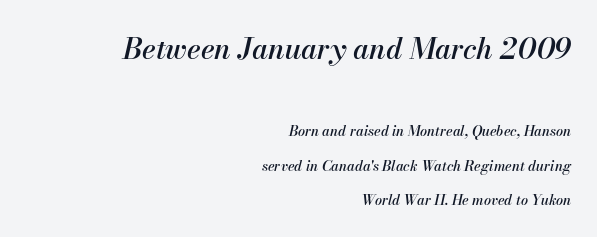
The image shows 29 px text type, italic (leaning right); set right-aligned, loose line spacing (2.45x), normal letter spacing, not underlined; the first (top) block is 2.07x larger; medium stroke contrast and a small x-height.
